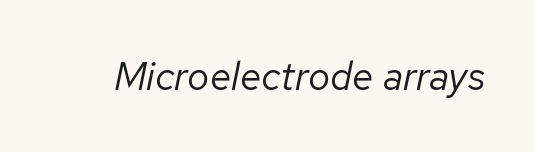
The image shows 39 px regular-weight type, italic (leaning right); set normal letter spacing, not underlined; low stroke contrast and a medium x-height.
